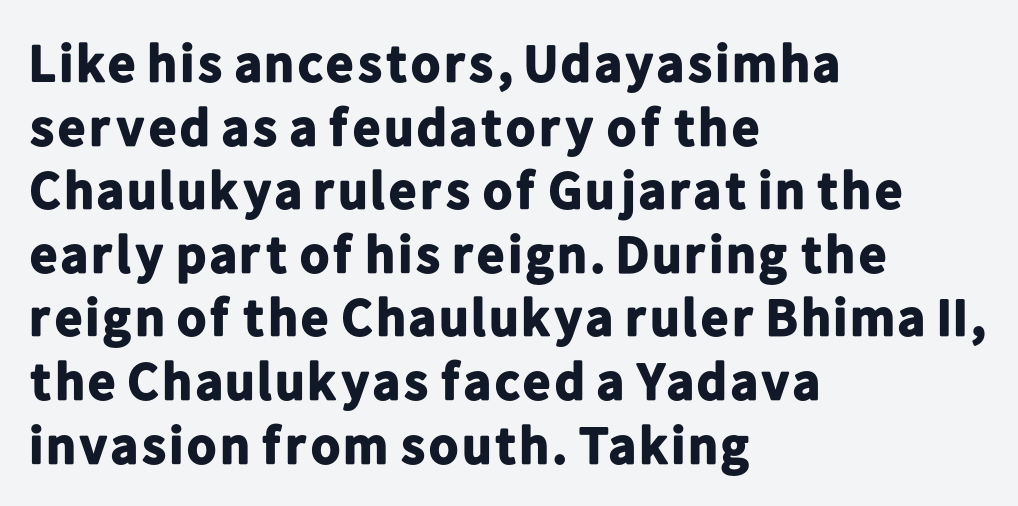
The image shows 53 px bold sans-serif type, upright; set left-aligned, line spacing 1.2x, normal letter spacing, not underlined; low stroke contrast and a medium x-height.
